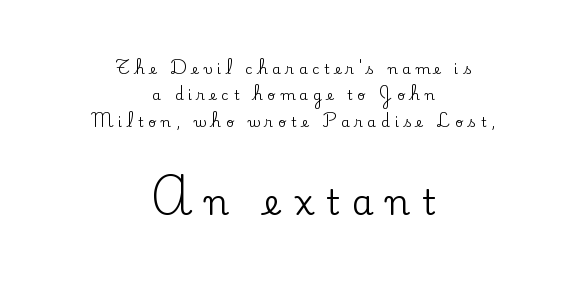
The face used here is rendered with a markedly widened letterfit. A student would call this center alignment; a typographer would say set centered. Small over large — that's the arrangement of the two blocks here. Beneath every word, the page is bare. Do the characters align in a grid? No, the font is proportional.
